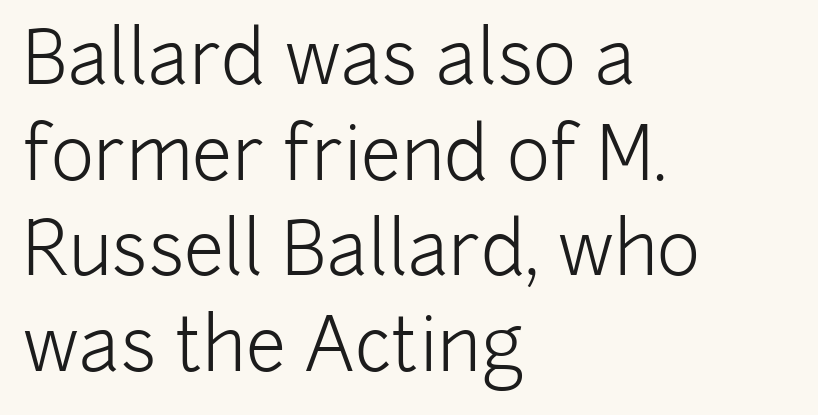
The image shows 73 px light sans-serif type, upright; set left-aligned, normal line spacing (1.31x), normal letter spacing, not underlined; low stroke contrast and a medium x-height.
